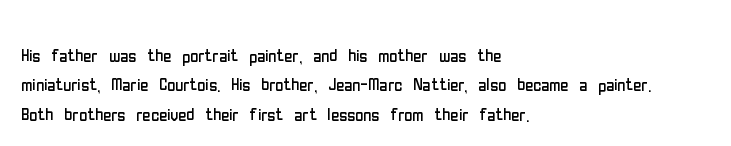
The image shows 22 px text type, upright; set left-aligned, normal line spacing (1.33x), normal letter spacing, not underlined.
